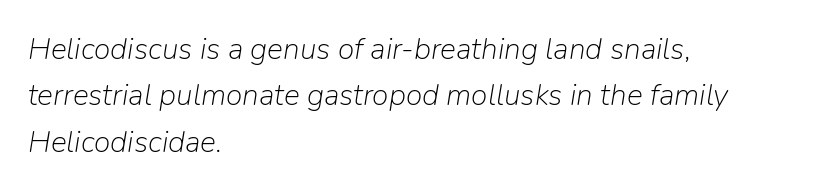
{"italic": "yes", "lean": "right", "slant_degrees": 9, "bold": "no", "weight": "light", "width": "normal", "stroke_contrast": "low", "x_height": "medium", "monospaced": "no", "underline": "no", "align": "left", "line_spacing": "normal", "line_spacing_ratio": 1.55, "letter_spacing": "normal", "letter_spacing_em": 0.0, "glyph_px": 30}
